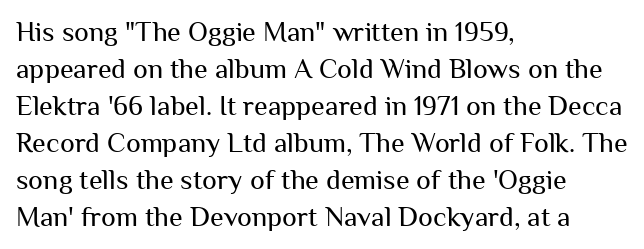
Underline: absent. Vertical spacing — default. Where is the straight margin? On the left. Nope, not italic — everything's standing straight. The strokes carry an ordinary text weight at most. This sample has the flowing, uneven cadence of proportional lettering.
